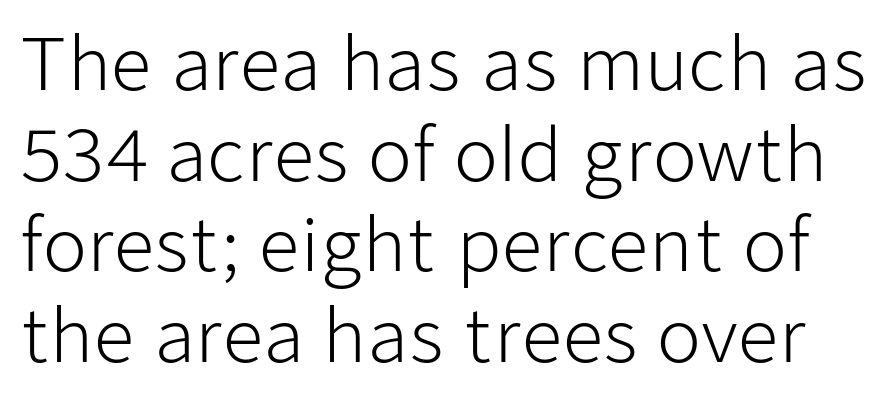
The image shows 72 px light sans-serif type, upright; set normal line spacing (1.26x), normal letter spacing, not underlined; low stroke contrast and a medium x-height.
